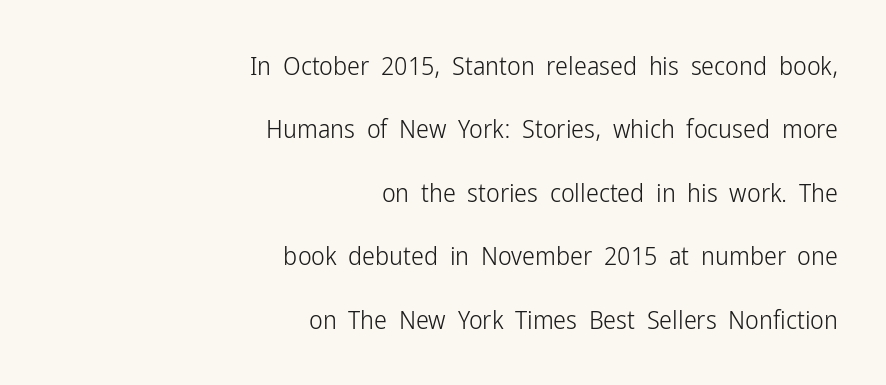
The image shows 26 px text type, upright; set right-aligned, loose line spacing (2.44x), normal letter spacing, not underlined.
